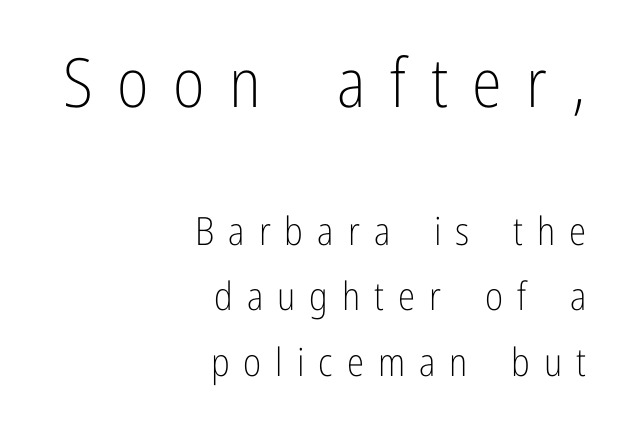
How are the letters spaced? Widely, with obvious added tracking. The passage shown begins with its larger block and ends with its smaller one. The rendering uses natural spacing where letterforms have individual widths. The weight would be labelled regular, book, light, or lighter still.
